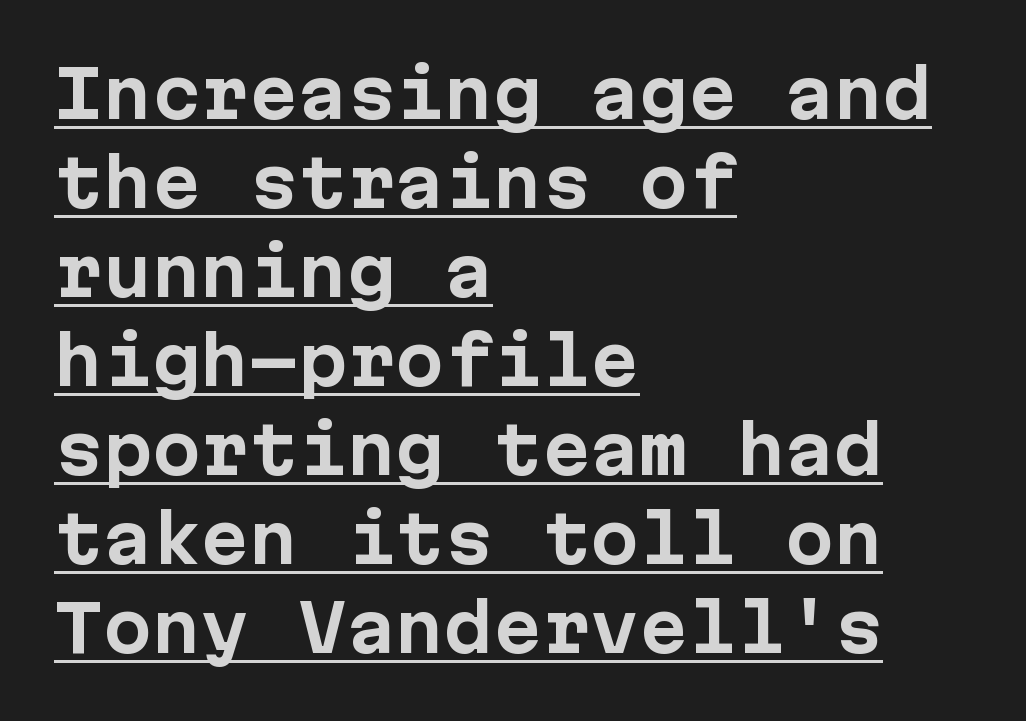
A dark, heavy texture on the line: the type is bold. In designer terms, the underline attribute is active on this setting. This is sans-serif lettering, the kind often seen on screens and signage. Characters remain perfectly vertical along every line. A normal amount of white space separates one row of letters from the next. In CSS terms this would be text-align: left.
